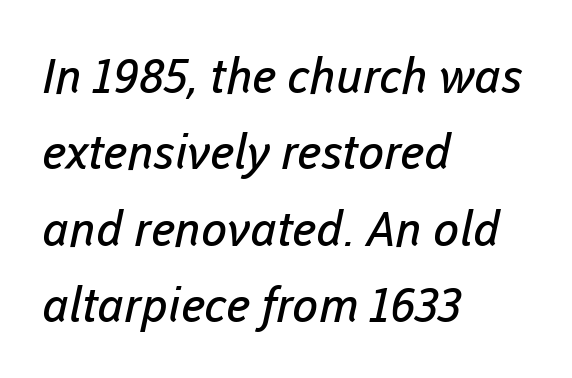
{"serif": "no", "bold": "no", "weight": "regular", "width": "normal", "stroke_contrast": "low", "x_height": "medium", "monospaced": "no", "underline": "no", "align": "left", "line_spacing": "normal", "line_spacing_ratio": 1.59, "letter_spacing": "normal", "letter_spacing_em": 0.0, "glyph_px": 48}
